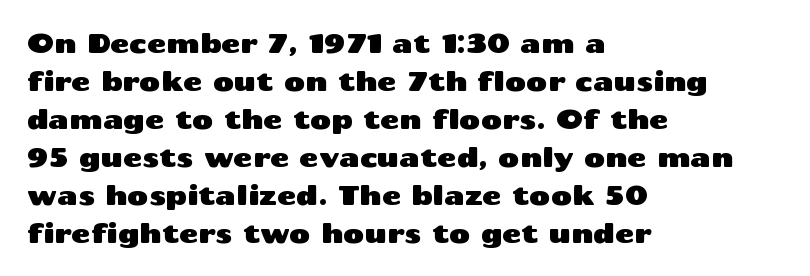
Q: Is the text italic (slanted)? A: No, it is upright.
Q: Is the text underlined? A: No.
Q: How is the paragraph aligned? A: Left-aligned.
Q: Is the spacing between letters normal or unusually wide? A: Normal.
Q: Is the spacing between lines tight, normal or loose? A: Normal.
